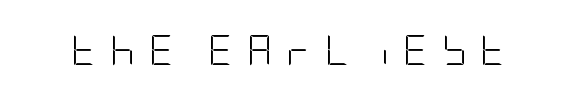
The image shows 31 px light, condensed sans-serif type, upright; set unusually wide letter spacing (+0.44 em), not underlined; low stroke contrast and a large x-height.
